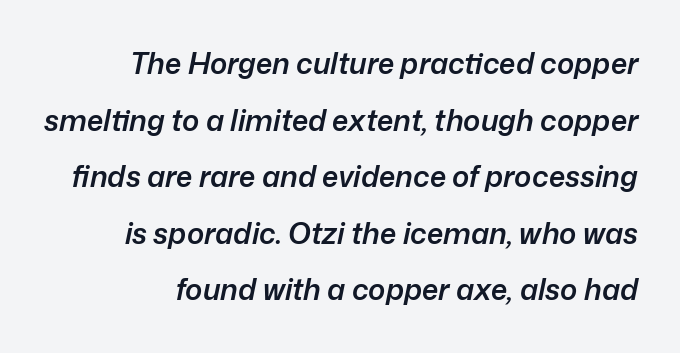
{"italic": "yes", "lean": "right", "slant_degrees": 12, "bold": "semi", "weight": "semibold", "width": "normal", "stroke_contrast": "low", "x_height": "medium", "monospaced": "no", "underline": "no", "line_spacing": "loose", "line_spacing_ratio": 1.95, "letter_spacing": "normal", "letter_spacing_em": 0.0, "glyph_px": 29}
